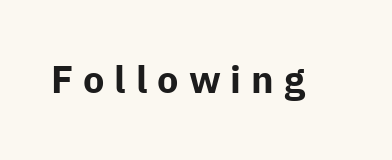
The image shows 38 px bold sans-serif type, upright; set unusually wide letter spacing (+0.26 em), not underlined; low stroke contrast and a medium x-height.
